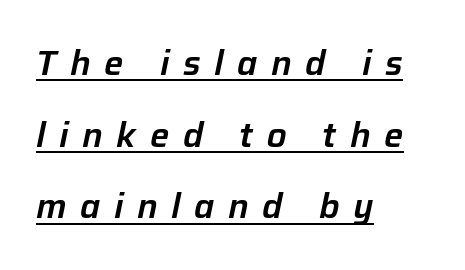
This sample uses an oblique cut, with every glyph tilted off the vertical. Glance below the letters and you will spot a drawn line. Proportional: the letters do not fall into vertical columns. Loosely led — the rows are spread out.
